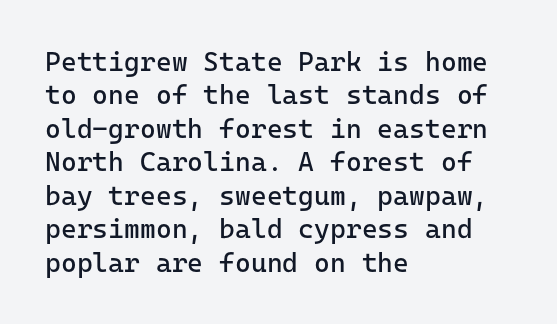
{"italic": "no", "bold": "no", "underline": "no", "align": "left", "line_spacing_ratio": 1.24, "letter_spacing": "normal", "letter_spacing_em": 0.0, "glyph_px": 27}
